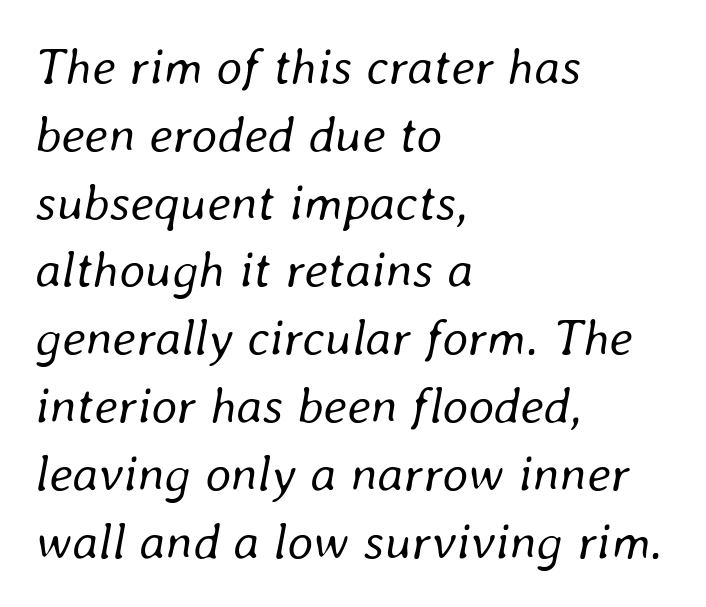
Q: Is the text bold? A: No.
Q: Is the text italic (slanted)? A: Yes, it leans right by about 8 degrees.
Q: Is the text underlined? A: No.
Q: How is the paragraph aligned? A: Left-aligned.
Q: Is the spacing between letters normal or unusually wide? A: Normal.
Q: Is the spacing between lines tight, normal or loose? A: Normal.
Q: Width (condensed, normal, or wide)? A: Normal.
Q: Stroke contrast? A: Low.
Q: x-height? A: Medium.
Q: Monospaced? A: No.
